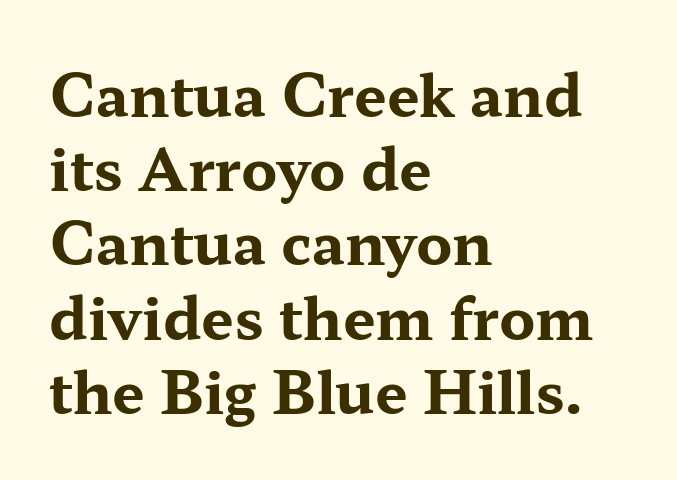
Q: Is the text bold? A: Yes.
Q: Is the text italic (slanted)? A: No, it is upright.
Q: Is the typeface a serif or a sans-serif typeface? A: Serif.
Q: Is the text underlined? A: No.
Q: How is the paragraph aligned? A: Left-aligned.
Q: Is the spacing between letters normal or unusually wide? A: Normal.
Q: Is the spacing between lines tight, normal or loose? A: Normal.
Q: Width (condensed, normal, or wide)? A: Wide.
Q: Stroke contrast? A: Medium.
Q: x-height? A: Medium.
Q: Monospaced? A: No.
